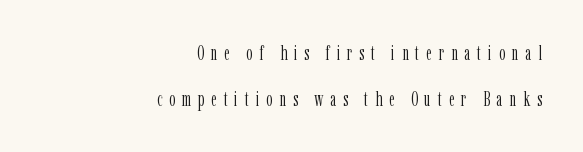
The image shows 20 px text type, upright; set right-aligned, loose line spacing (2.28x), unusually wide letter spacing (+0.33 em), not underlined.
